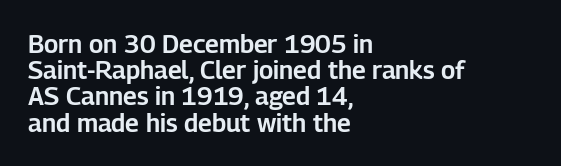
Q: Is the text italic (slanted)? A: No, it is upright.
Q: Is the text underlined? A: No.
Q: How is the paragraph aligned? A: Left-aligned.
Q: Is the spacing between letters normal or unusually wide? A: Normal.
Q: Is the spacing between lines tight, normal or loose? A: Tight.
